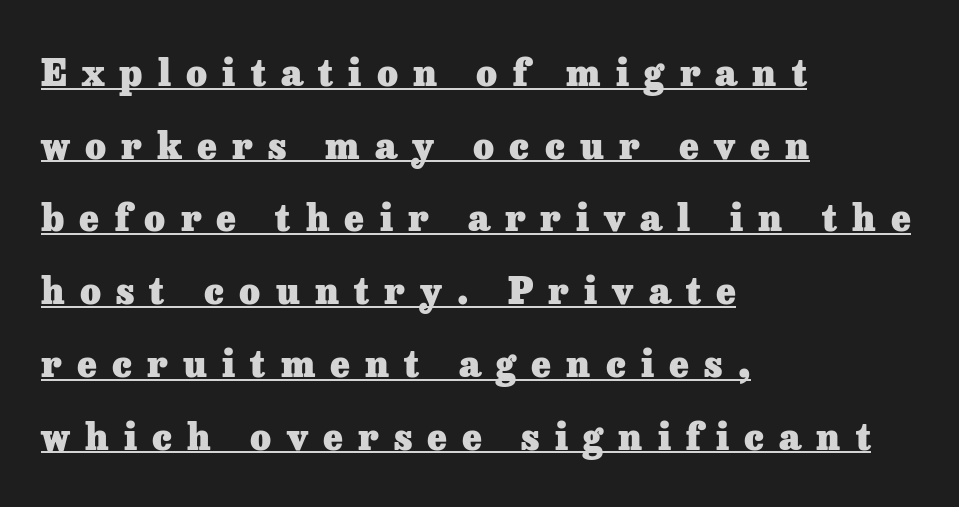
The image shows 36 px heavy serif type, upright; set left-aligned, loose line spacing (2.02x), unusually wide letter spacing (+0.42 em), underlined; low stroke contrast and a medium x-height.
